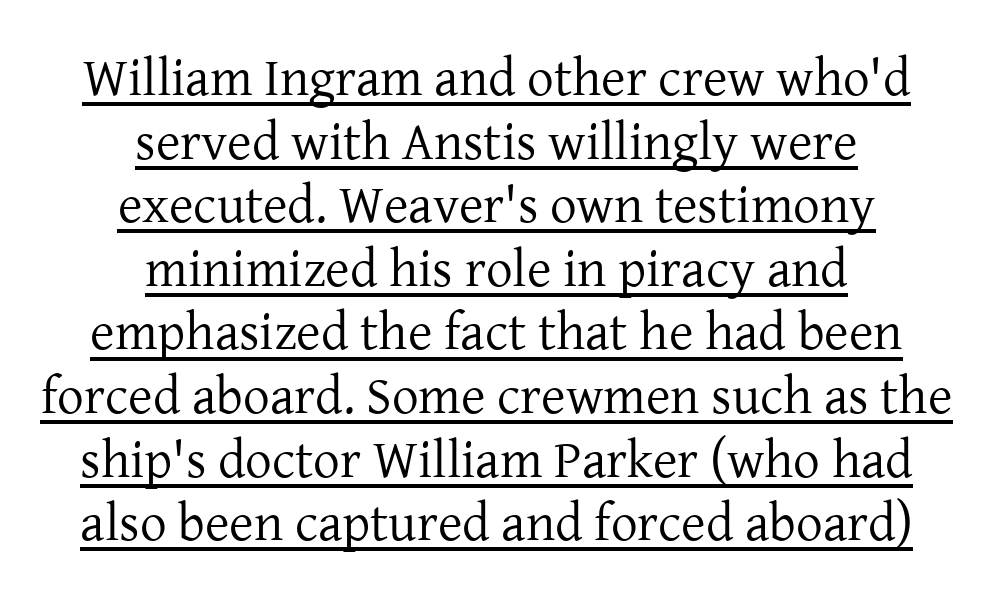
{"serif": "yes", "italic": "no", "bold": "no", "weight": "regular", "width": "normal", "stroke_contrast": "low", "x_height": "medium", "monospaced": "no", "underline": "yes", "align": "center", "line_spacing_ratio": 1.2, "letter_spacing": "normal", "letter_spacing_em": 0.0, "glyph_px": 53}
